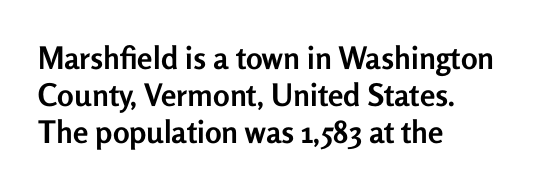
A full-strength bold gives these letters their thick strokes. Each line starts at the same left margin while the right side varies. The space directly below the letters is spotless. The face used here is proportionally spaced, like ordinary book or web type. Nothing unusual about the tracking: characters are spaced as the font intends.
